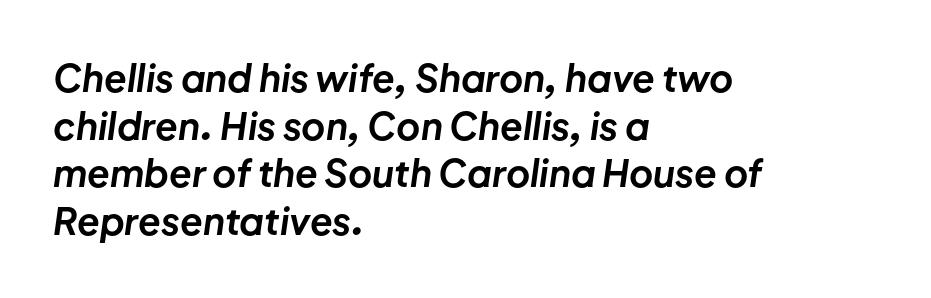
{"italic": "yes", "lean": "right", "slant_degrees": 8, "bold": "yes", "weight": "bold", "width": "normal", "stroke_contrast": "low", "x_height": "medium", "monospaced": "no", "underline": "no", "align": "left", "line_spacing": "normal", "line_spacing_ratio": 1.29, "letter_spacing": "normal", "letter_spacing_em": 0.0, "glyph_px": 37}
